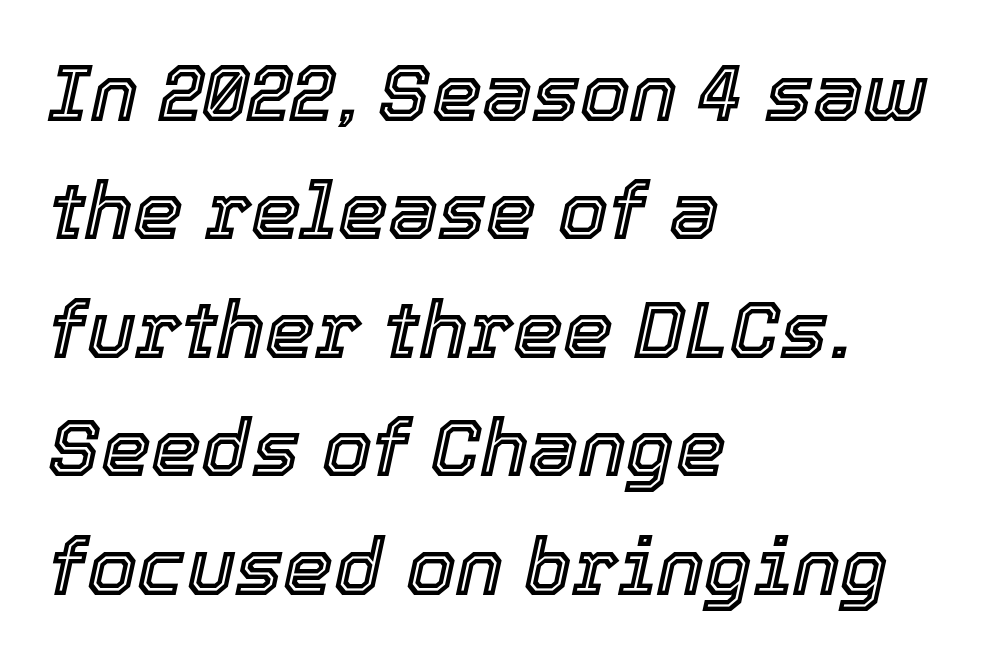
{"italic": "yes", "lean": "right", "slant_degrees": 12, "width": "normal", "x_height": "medium", "monospaced": "no", "underline": "no", "align": "left", "line_spacing": "normal", "line_spacing_ratio": 1.48, "letter_spacing": "normal", "letter_spacing_em": 0.0, "glyph_px": 80}
